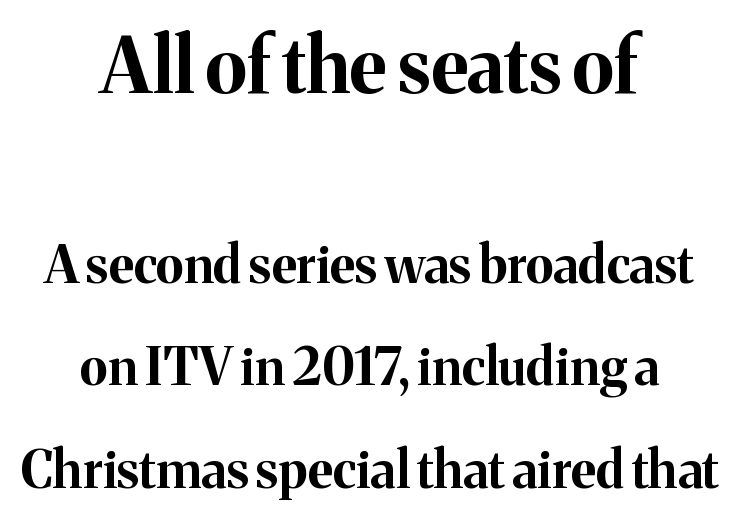
Size hierarchy here favors the leading block over the trailing one. The glyphs in this specimen are seriffed. A typesetter would call this zero additional tracking. Just letters on the line, the space beneath them empty. Horizontally, the lines are justified to the midpoint only.
